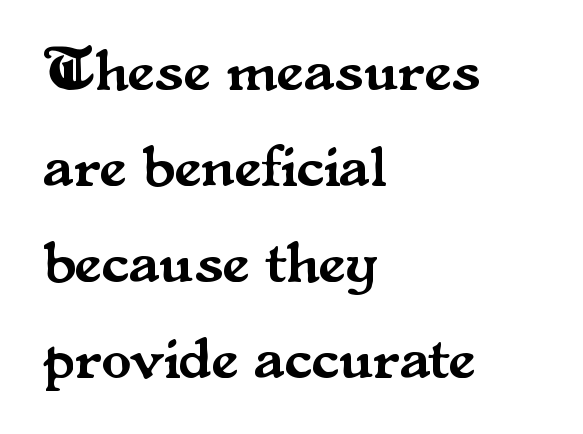
{"serif": "yes", "italic": "no", "width": "normal", "stroke_contrast": "medium", "x_height": "small", "monospaced": "no", "underline": "no", "align": "left", "line_spacing": "normal", "line_spacing_ratio": 1.6, "letter_spacing": "normal", "letter_spacing_em": 0.0, "glyph_px": 60}
